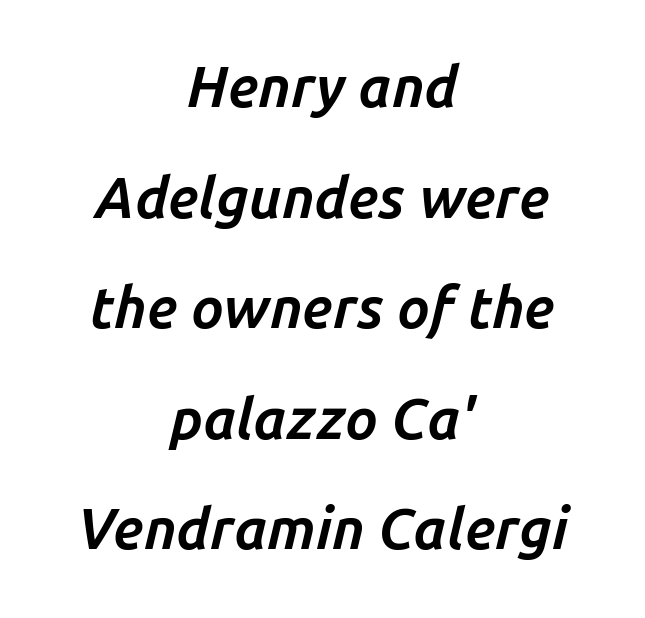
The typography opts for an oblique posture over an upright one. Compared with an ordinary text face, these strokes are far heavier — a full bold. How are the letters spaced? Ordinarily, with no added tracking. Caption: multi-line text, centered on the measure. Glance below the letters and you will spot only blank space. The passage shown is typed in a proportional face where columns would drift.
